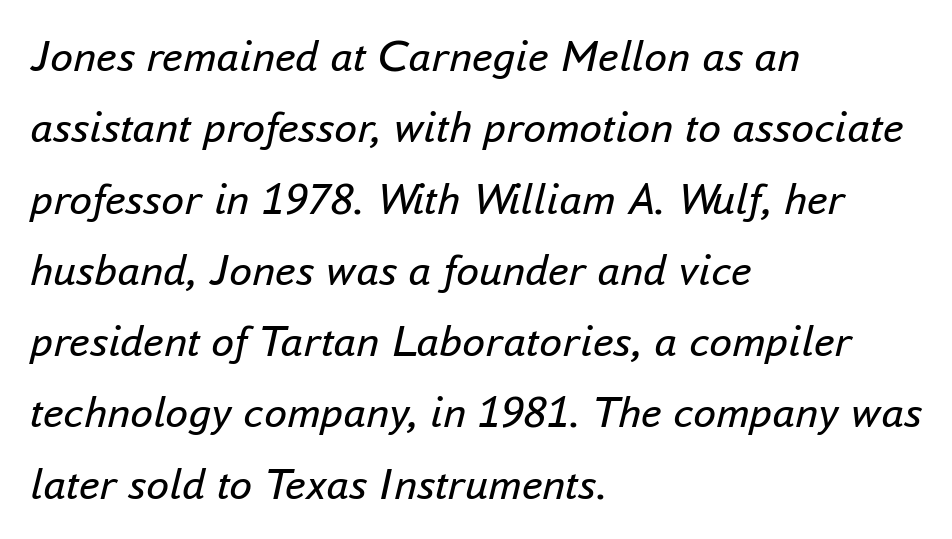
The image shows 46 px regular-weight type, italic (leaning right); set left-aligned, normal line spacing (1.55x), normal letter spacing, not underlined; low stroke contrast and a small x-height.
